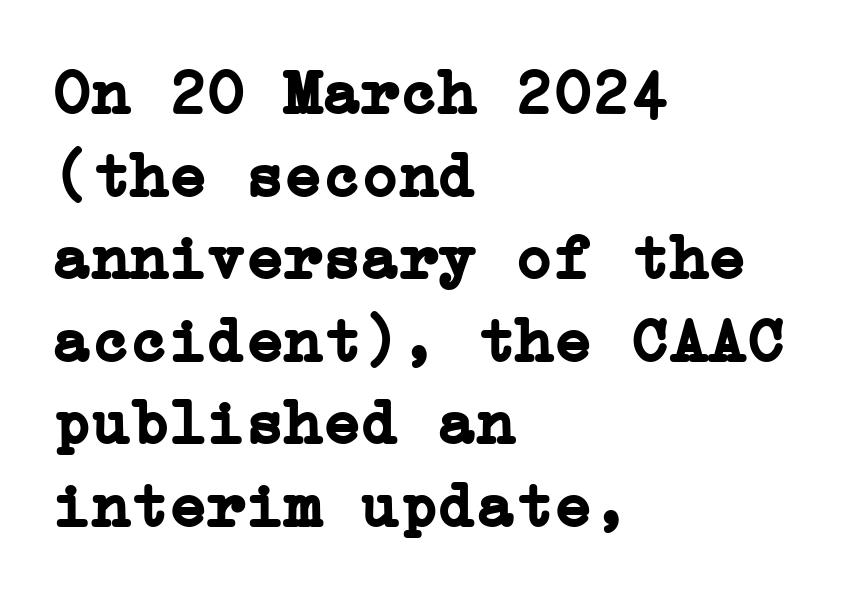
Q: Is the text bold? A: Yes.
Q: Is the text italic (slanted)? A: No, it is upright.
Q: Is the typeface a serif or a sans-serif typeface? A: Serif.
Q: Is the text underlined? A: No.
Q: How is the paragraph aligned? A: Left-aligned.
Q: Is the spacing between letters normal or unusually wide? A: Normal.
Q: Is the spacing between lines tight, normal or loose? A: Normal.
Q: Width (condensed, normal, or wide)? A: Normal.
Q: Stroke contrast? A: Low.
Q: x-height? A: Medium.
